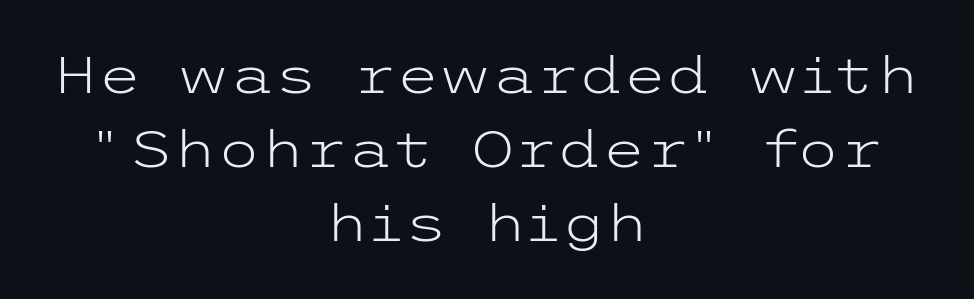
Q: Is the text bold? A: No.
Q: Is the text italic (slanted)? A: No, it is upright.
Q: Is the typeface a serif or a sans-serif typeface? A: Sans-serif.
Q: Is the text underlined? A: No.
Q: How is the paragraph aligned? A: Centered.
Q: Is the spacing between letters normal or unusually wide? A: Normal.
Q: Is the spacing between lines tight, normal or loose? A: Normal.
Q: Width (condensed, normal, or wide)? A: Wide.
Q: Stroke contrast? A: Low.
Q: x-height? A: Medium.
